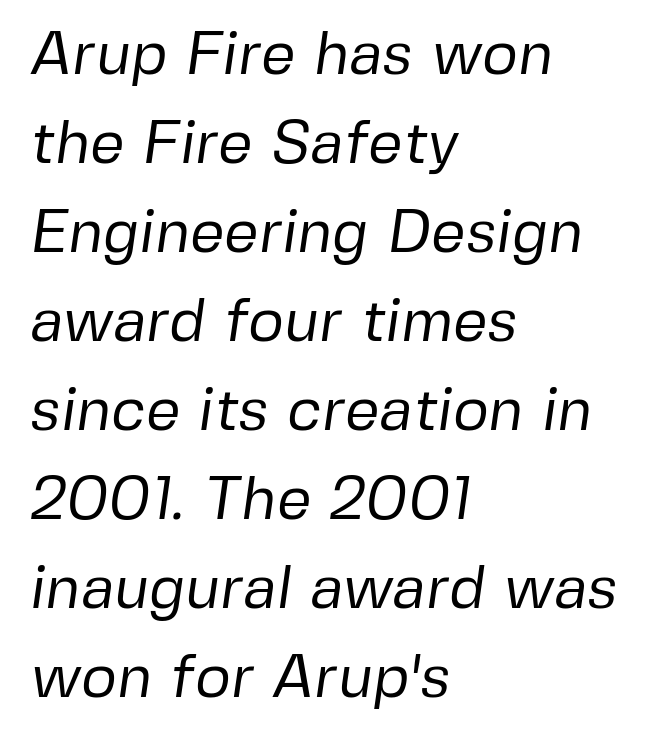
{"serif": "no", "bold": "no", "weight": "regular", "width": "normal", "stroke_contrast": "low", "x_height": "medium", "monospaced": "no", "underline": "no", "align": "left", "line_spacing": "normal", "line_spacing_ratio": 1.46, "letter_spacing": "normal", "letter_spacing_em": 0.0, "glyph_px": 61}
